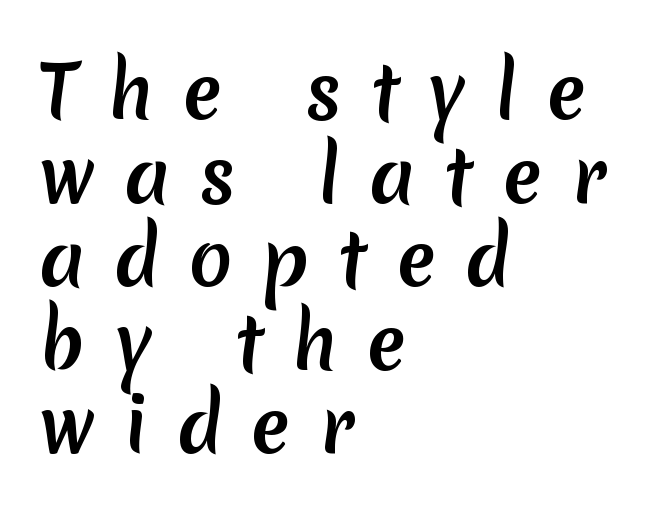
The image shows 72 px sans-serif type; set left-aligned, line spacing 1.16x, unusually wide letter spacing (+0.41 em), not underlined; medium stroke contrast and a medium x-height.
